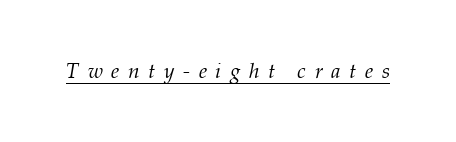
Designer's note — italics engaged. Look at the tracking — it's clearly loosened, letters drifting apart. Letters have the restrained weight of plain body copy at most. Does a line run under the words? Yes, clearly.
